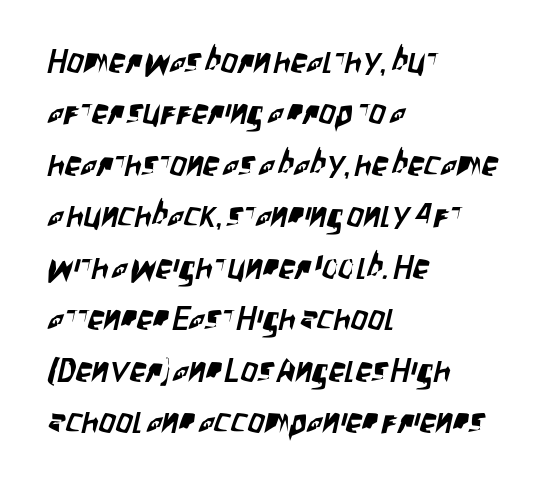
Q: Is the typeface a serif or a sans-serif typeface? A: Sans-serif.
Q: Is the text underlined? A: No.
Q: How is the paragraph aligned? A: Left-aligned.
Q: Is the spacing between letters normal or unusually wide? A: Normal.
Q: Is the spacing between lines tight, normal or loose? A: Normal.
Q: Width (condensed, normal, or wide)? A: Condensed.
Q: Stroke contrast? A: Low.
Q: x-height? A: Large.
Q: Monospaced? A: No.
